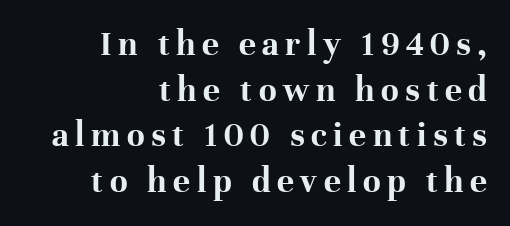
The image shows 36 px bold serif type, upright; set right-aligned, normal line spacing (1.27x), not underlined; high stroke contrast and a medium x-height.
